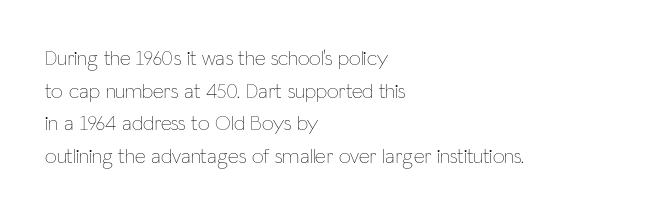
{"italic": "no", "bold": "no", "underline": "no", "align": "left", "line_spacing": "normal", "line_spacing_ratio": 1.55, "letter_spacing": "normal", "letter_spacing_em": 0.0, "glyph_px": 21}
